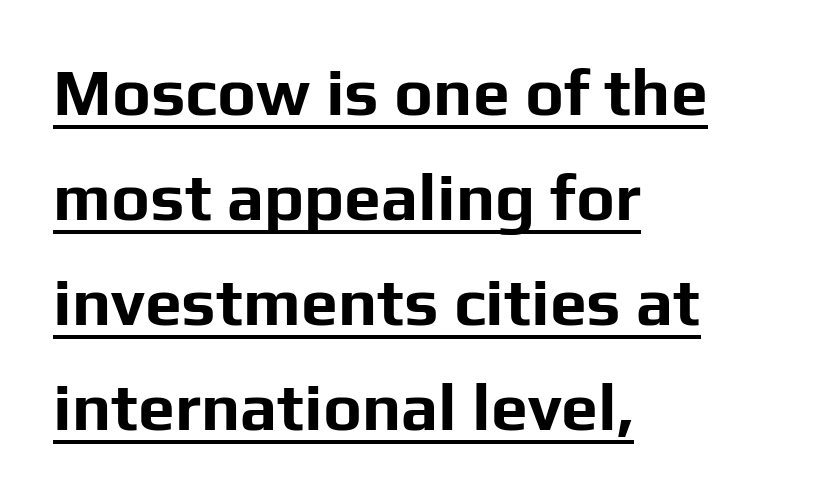
Q: Is the text bold? A: Yes.
Q: Is the text italic (slanted)? A: No, it is upright.
Q: Is the typeface a serif or a sans-serif typeface? A: Sans-serif.
Q: Is the text underlined? A: Yes.
Q: How is the paragraph aligned? A: Left-aligned.
Q: Is the spacing between letters normal or unusually wide? A: Normal.
Q: Is the spacing between lines tight, normal or loose? A: Normal.
Q: Width (condensed, normal, or wide)? A: Normal.
Q: Stroke contrast? A: Low.
Q: x-height? A: Medium.
Q: Monospaced? A: No.
